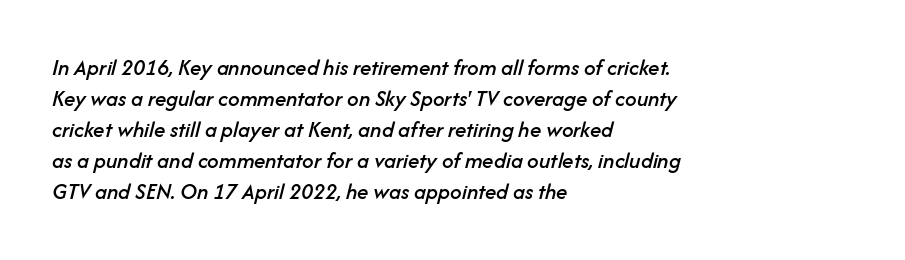
The image shows 23 px text type, italic (leaning right); set left-aligned, normal line spacing (1.35x), normal letter spacing, not underlined.
